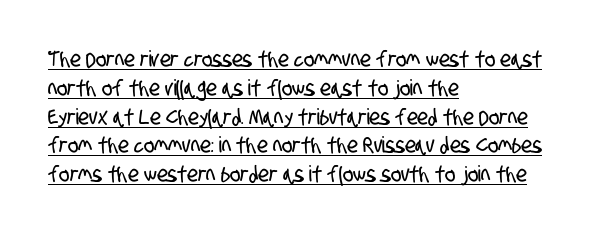
The image shows 22 px text type; set left-aligned, normal line spacing (1.31x), normal letter spacing, underlined.
